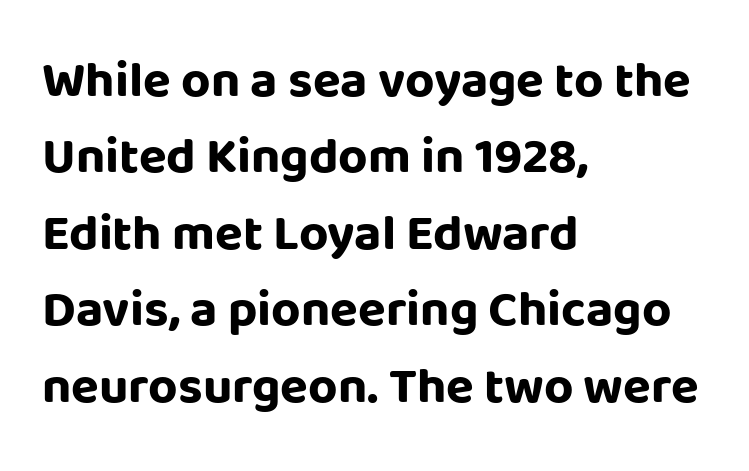
{"serif": "no", "italic": "no", "bold": "yes", "weight": "bold", "width": "normal", "stroke_contrast": "low", "x_height": "large", "monospaced": "no", "underline": "no", "align": "left", "line_spacing": "normal", "line_spacing_ratio": 1.5, "letter_spacing": "normal", "letter_spacing_em": 0.0, "glyph_px": 51}
